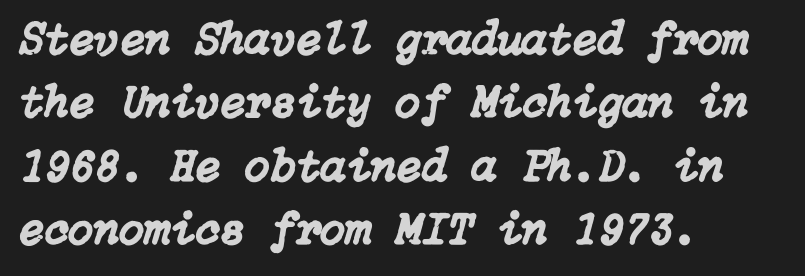
{"italic": "yes", "lean": "right", "slant_degrees": 15, "width": "normal", "stroke_contrast": "low", "x_height": "medium", "underline": "no", "align": "left", "line_spacing": "normal", "line_spacing_ratio": 1.38, "letter_spacing": "normal", "letter_spacing_em": 0.0, "glyph_px": 46}
